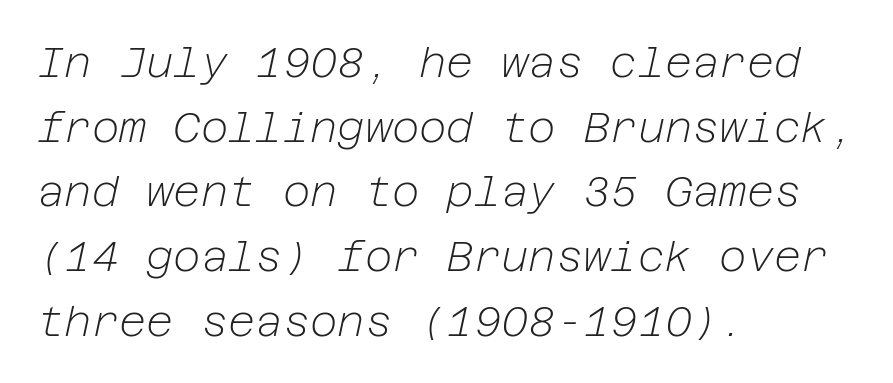
{"italic": "yes", "lean": "right", "slant_degrees": 12, "bold": "no", "weight": "light", "width": "normal", "stroke_contrast": "low", "x_height": "medium", "underline": "no", "align": "left", "line_spacing": "normal", "line_spacing_ratio": 1.54, "letter_spacing": "normal", "letter_spacing_em": 0.0, "glyph_px": 42}
